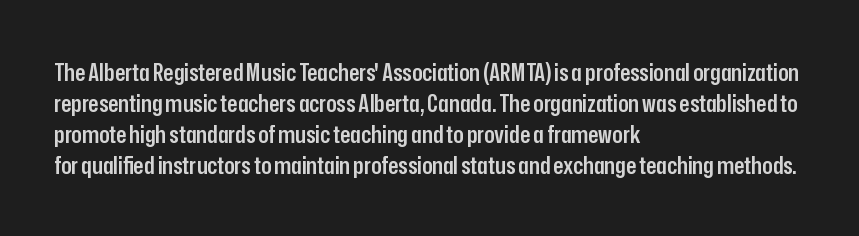
The image shows 24 px text type, upright; set left-aligned, normal line spacing (1.29x), normal letter spacing, not underlined.
